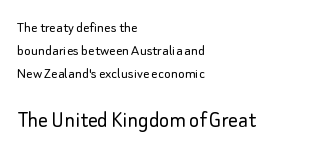
Q: Is the text bold? A: No.
Q: Is the text italic (slanted)? A: No, it is upright.
Q: Is the text underlined? A: No.
Q: How is the paragraph aligned? A: Left-aligned.
Q: Is the spacing between letters normal or unusually wide? A: Normal.
Q: Is the spacing between lines tight, normal or loose? A: Normal.
Q: Which block of text is set in a larger size, the first (top) or the second (bottom)? A: The second (bottom) one.
